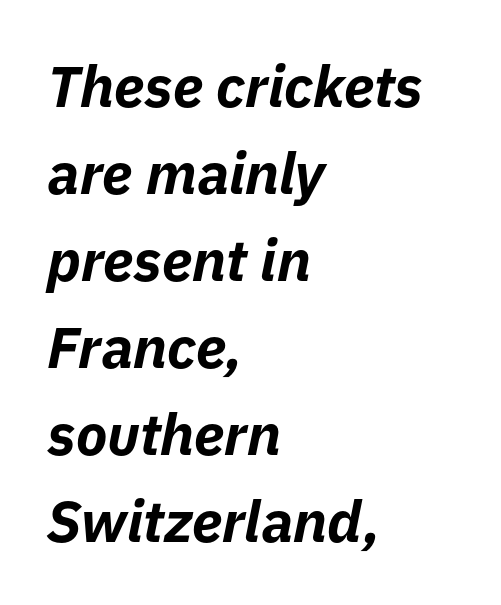
Q: Is the text bold? A: Yes.
Q: Is the text italic (slanted)? A: Yes, it leans right by about 11 degrees.
Q: Is the text underlined? A: No.
Q: How is the paragraph aligned? A: Left-aligned.
Q: Is the spacing between letters normal or unusually wide? A: Normal.
Q: Is the spacing between lines tight, normal or loose? A: Normal.
Q: Width (condensed, normal, or wide)? A: Normal.
Q: Stroke contrast? A: Low.
Q: x-height? A: Medium.
Q: Monospaced? A: No.
